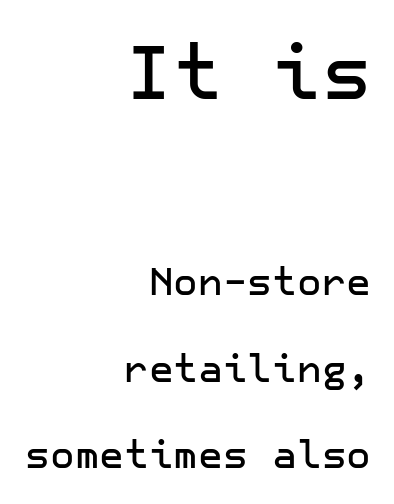
The characters display no serif detailing; their extremities are plain. Tracking here is standard; glyphs follow each other at the usual distance. The space between consecutive lines is lavish. Quick note: underline off. The paragraph has a hard right edge and a soft left edge.
